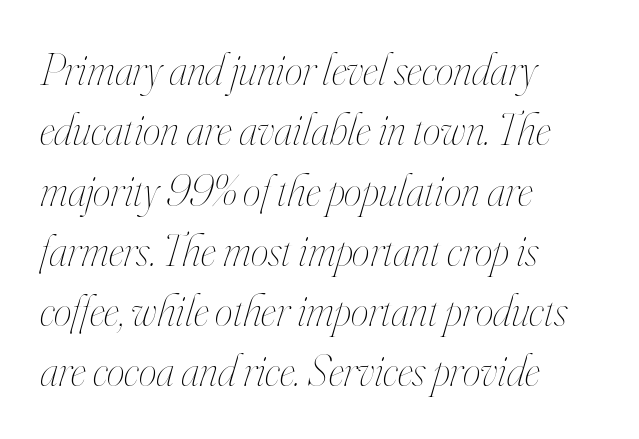
The image shows 45 px thin, condensed type, italic (leaning right); set left-aligned, normal line spacing (1.34x), normal letter spacing, not underlined; high stroke contrast and a small x-height.
